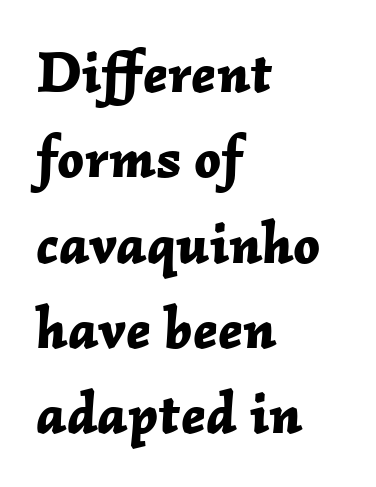
Q: Is the text bold? A: Yes.
Q: Is the text italic (slanted)? A: Yes, it leans right by about 2 degrees.
Q: Is the text underlined? A: No.
Q: How is the paragraph aligned? A: Left-aligned.
Q: Is the spacing between letters normal or unusually wide? A: Normal.
Q: Is the spacing between lines tight, normal or loose? A: Normal.
Q: Width (condensed, normal, or wide)? A: Normal.
Q: Stroke contrast? A: Low.
Q: x-height? A: Medium.
Q: Monospaced? A: No.
